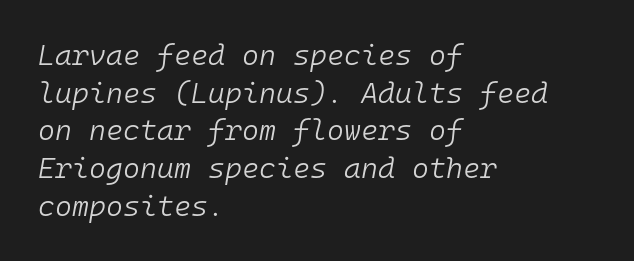
{"italic": "yes", "lean": "right", "slant_degrees": 10, "bold": "no", "weight": "light", "width": "normal", "stroke_contrast": "low", "x_height": "medium", "monospaced": "yes", "underline": "no", "align": "left", "line_spacing": "normal", "line_spacing_ratio": 1.3, "letter_spacing": "normal", "letter_spacing_em": 0.0, "glyph_px": 29}
